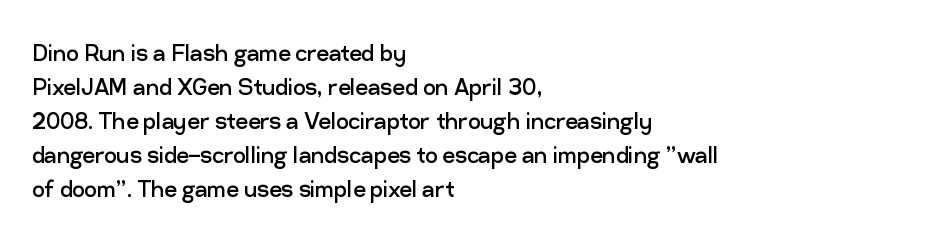
When letters stand straight like this, we call the style roman or upright. Regarding serifs, this sample does without them. The font sits on the lighter half of the weight spectrum, regular included. Spacing verdict: proportional, widths tailored to each character.
